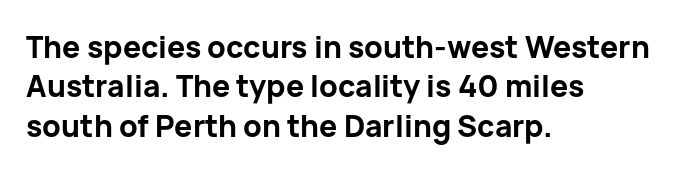
Q: Is the text bold? A: Yes.
Q: Is the text italic (slanted)? A: No, it is upright.
Q: Is the typeface a serif or a sans-serif typeface? A: Sans-serif.
Q: Is the text underlined? A: No.
Q: How is the paragraph aligned? A: Left-aligned.
Q: Is the spacing between letters normal or unusually wide? A: Normal.
Q: Is the spacing between lines tight, normal or loose? A: Normal.
Q: Width (condensed, normal, or wide)? A: Normal.
Q: Stroke contrast? A: Low.
Q: x-height? A: Medium.
Q: Monospaced? A: No.
